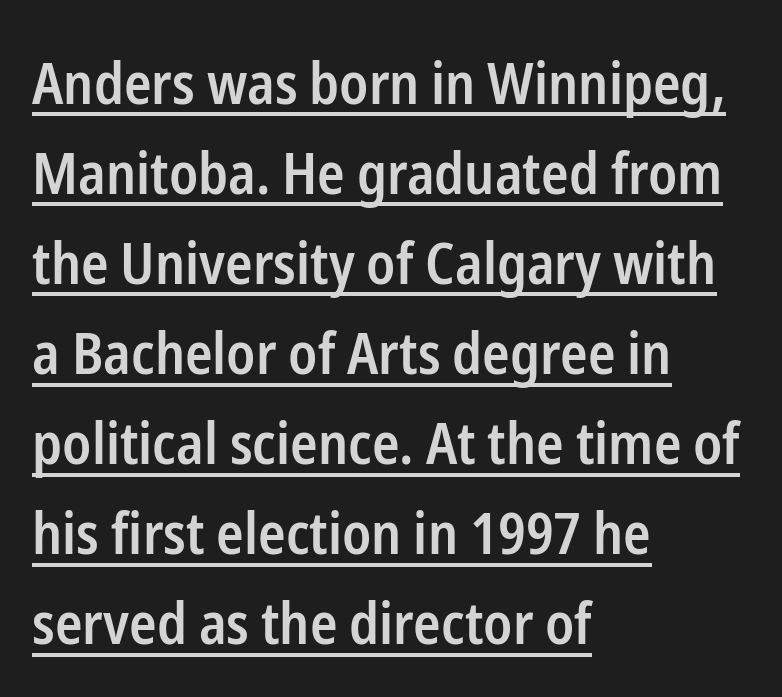
This is sans-serif lettering, the kind often seen on screens and signage. The string is rendered with underlining switched on. This is roman type, the default non-slanted kind. A bit beefed up — I'd call it semibold rather than bold. Teacher's note: observe the even left margin — that is flush-left alignment. Each new line begins a customary step beneath the previous one.
